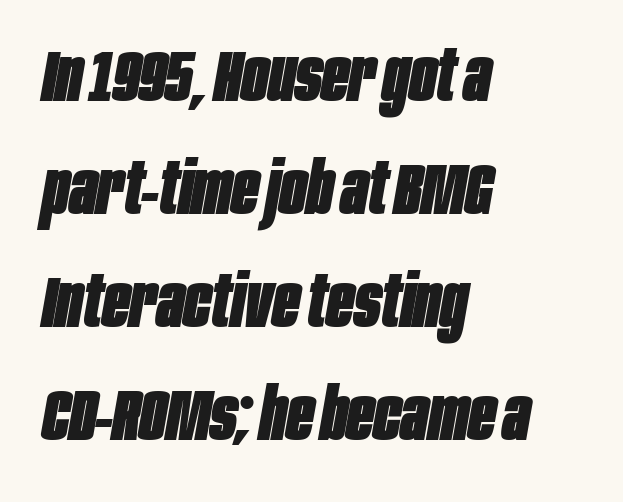
{"italic": "yes", "lean": "right", "slant_degrees": 10, "bold": "yes", "weight": "heavy", "width": "condensed", "stroke_contrast": "low", "x_height": "large", "monospaced": "no", "underline": "no", "align": "left", "line_spacing": "normal", "line_spacing_ratio": 1.57, "letter_spacing": "normal", "letter_spacing_em": 0.0, "glyph_px": 72}
